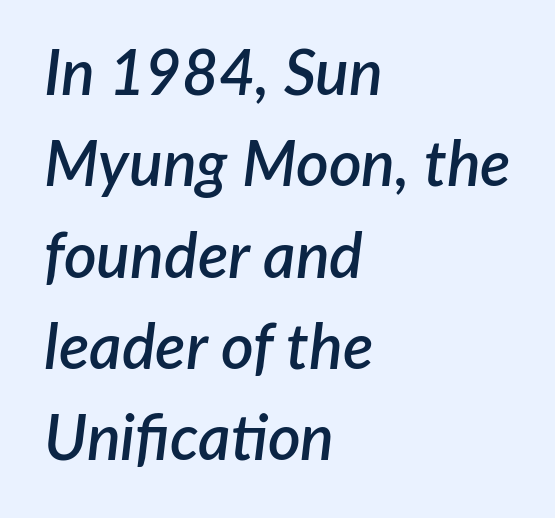
{"italic": "yes", "lean": "right", "slant_degrees": 7, "bold": "semi", "weight": "semibold", "width": "normal", "stroke_contrast": "low", "x_height": "medium", "monospaced": "no", "underline": "no", "align": "left", "line_spacing": "normal", "line_spacing_ratio": 1.45, "letter_spacing": "normal", "letter_spacing_em": 0.0, "glyph_px": 63}
